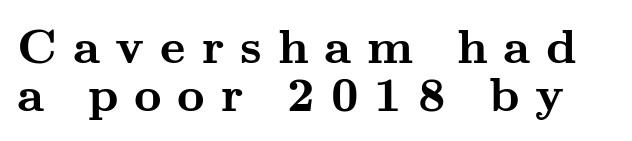
Lines of text with bare space underneath. Tracking here is generous; glyphs stand well apart from one another. Spacing verdict: proportional, widths tailored to each character. Examine the stroke ends and you'll spot serifs. If you measured baseline to baseline, you'd find a short distance. A typesetter would mark this as roman, not italic.
